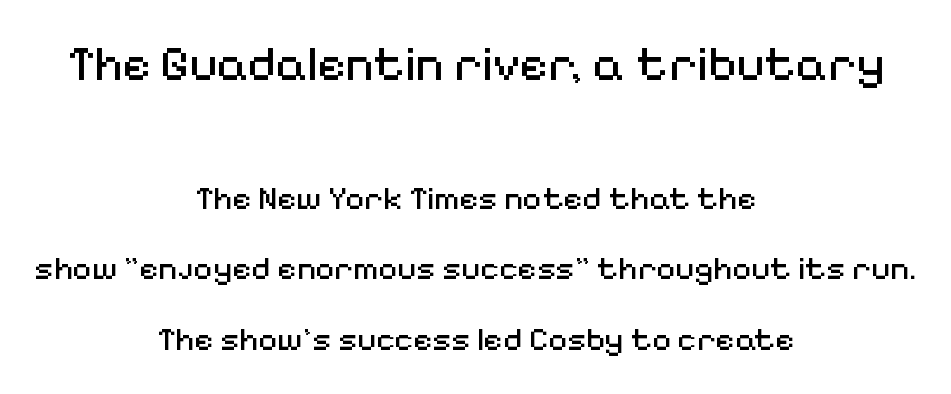
The font sits on the lighter half of the weight spectrum, regular included. A typesetter would call this proportional, since set widths differ per character. Just letters on the line, the space beneath them empty. The rendering uses a large line-height, opening up the rows. The earlier block is typeset at a bigger size than the later block.
